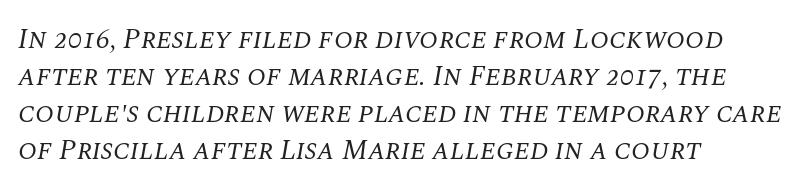
The image shows 28 px regular-weight serif type, italic (leaning right); set left-aligned, normal line spacing (1.32x), normal letter spacing, not underlined; medium stroke contrast and a large x-height.
